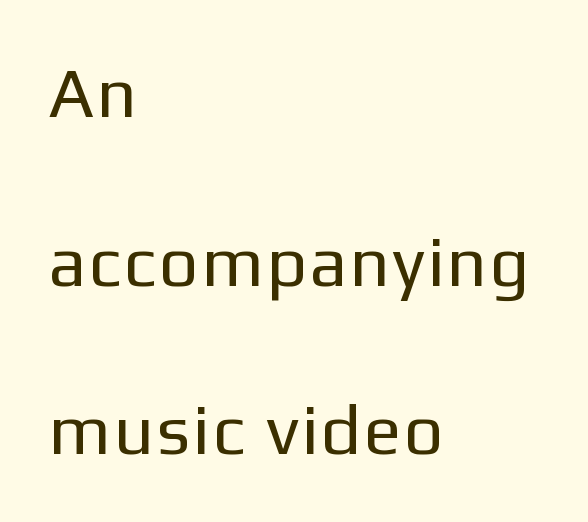
The image shows 70 px regular-weight sans-serif type, upright; set left-aligned, loose line spacing (2.41x), not underlined; low stroke contrast and a medium x-height.
